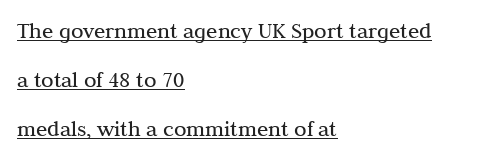
The image shows 23 px text type, upright; set left-aligned, loose line spacing (2.12x), normal letter spacing, underlined.
